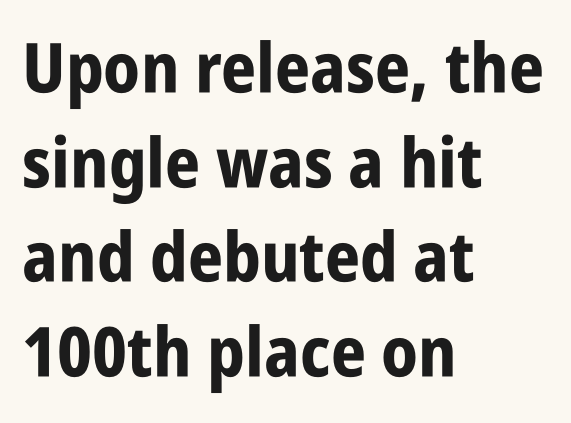
{"serif": "no", "italic": "no", "bold": "yes", "weight": "bold", "width": "condensed", "stroke_contrast": "low", "x_height": "large", "monospaced": "no", "underline": "no", "align": "left", "line_spacing": "normal", "line_spacing_ratio": 1.37, "letter_spacing": "normal", "letter_spacing_em": 0.0, "glyph_px": 69}
